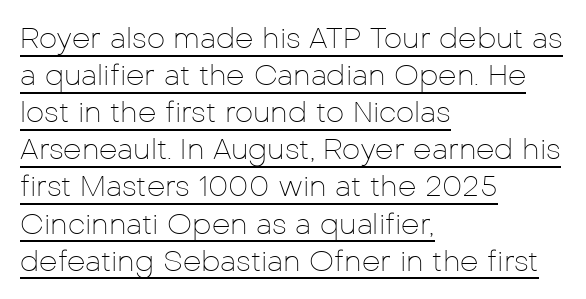
Q: Is the text bold? A: No.
Q: Is the text italic (slanted)? A: No, it is upright.
Q: Is the typeface a serif or a sans-serif typeface? A: Sans-serif.
Q: Is the text underlined? A: Yes.
Q: How is the paragraph aligned? A: Left-aligned.
Q: Is the spacing between letters normal or unusually wide? A: Normal.
Q: Is the spacing between lines tight, normal or loose? A: Normal.
Q: Width (condensed, normal, or wide)? A: Normal.
Q: Stroke contrast? A: Low.
Q: x-height? A: Medium.
Q: Monospaced? A: No.
